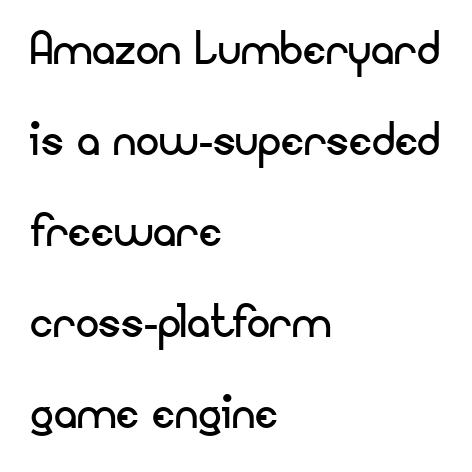
The image shows 58 px regular-weight sans-serif type, upright; set left-aligned, normal line spacing (1.57x), normal letter spacing, not underlined; low stroke contrast and a small x-height.
